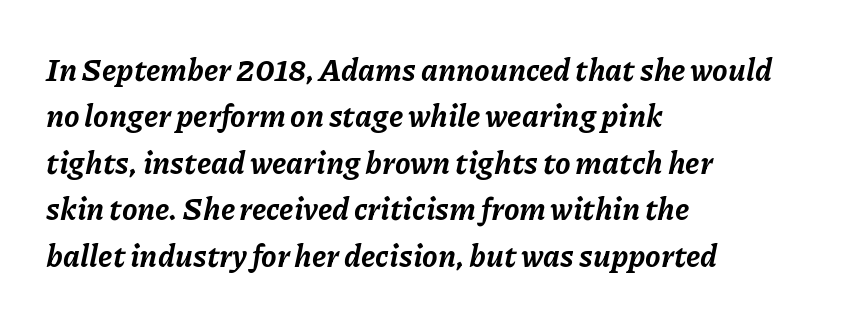
The image shows 31 px bold type, italic (leaning right); set left-aligned, normal line spacing (1.5x), normal letter spacing, not underlined; low stroke contrast and a medium x-height.
